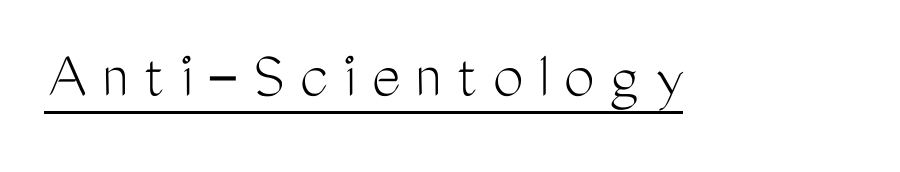
{"serif": "no", "italic": "no", "bold": "no", "weight": "light", "width": "condensed", "stroke_contrast": "medium", "x_height": "medium", "monospaced": "no", "underline": "yes", "letter_spacing": "wide", "letter_spacing_em": 0.22, "glyph_px": 69}
